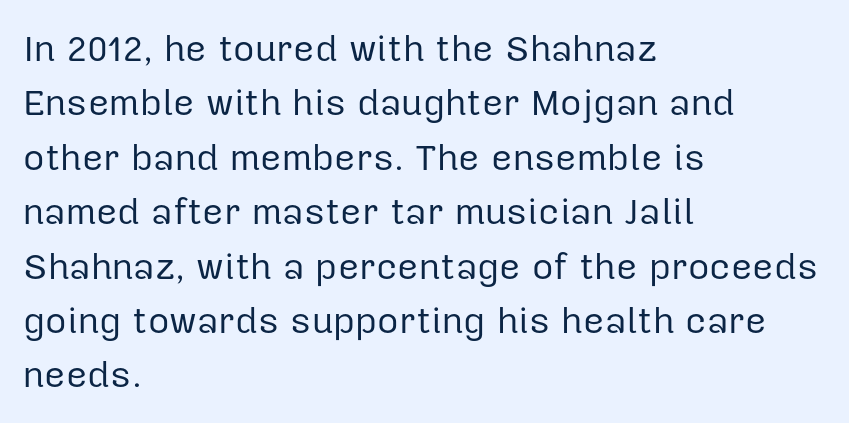
Q: Is the text bold? A: No.
Q: Is the text italic (slanted)? A: No, it is upright.
Q: Is the typeface a serif or a sans-serif typeface? A: Sans-serif.
Q: Is the text underlined? A: No.
Q: How is the paragraph aligned? A: Left-aligned.
Q: Is the spacing between letters normal or unusually wide? A: Normal.
Q: Is the spacing between lines tight, normal or loose? A: Normal.
Q: Width (condensed, normal, or wide)? A: Normal.
Q: Stroke contrast? A: Low.
Q: x-height? A: Medium.
Q: Monospaced? A: No.
